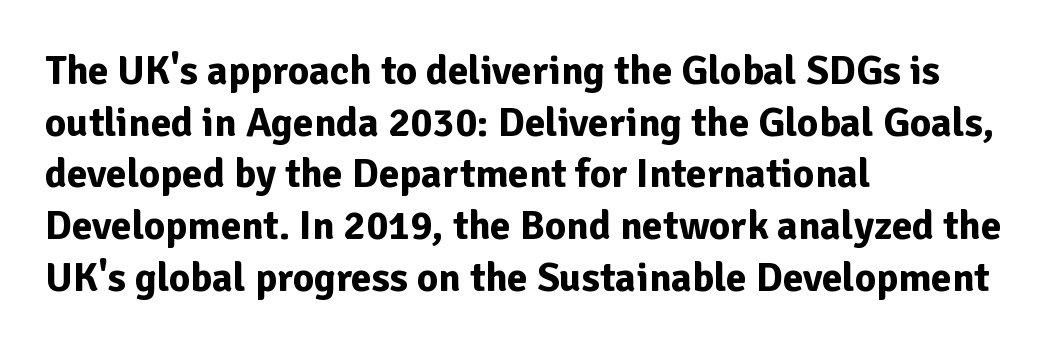
In terms of posture, this sample is upright. Plain, unruled lines of type. Nope, no serifs anywhere on these letters. Where is the straight margin? On the left. The face used here is proportionally spaced, like ordinary book or web type. Standard letterfit; no display-style spreading of the glyphs.
